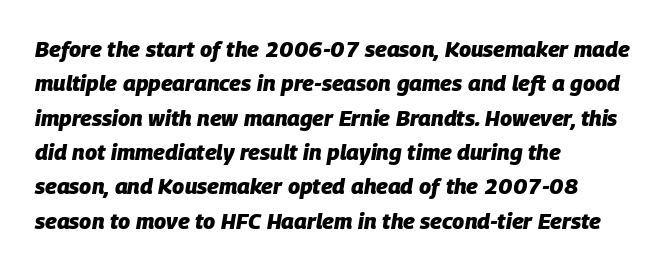
Q: Is the text bold? A: Yes.
Q: Is the text italic (slanted)? A: Yes, it leans right by about 9 degrees.
Q: Is the text underlined? A: No.
Q: How is the paragraph aligned? A: Left-aligned.
Q: Is the spacing between letters normal or unusually wide? A: Normal.
Q: Is the spacing between lines tight, normal or loose? A: Normal.
